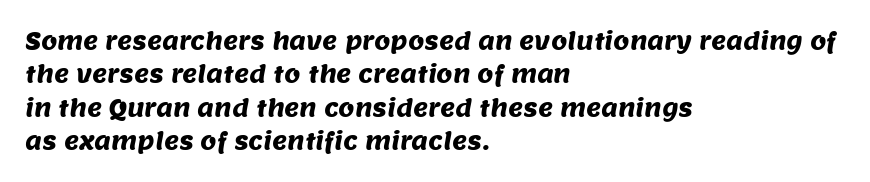
The foot of each line stays bare and open. Leading: standard. Horizontally, the lines are justified to the leading edge only. Tracking value appears to be zero — textbook default spacing.
